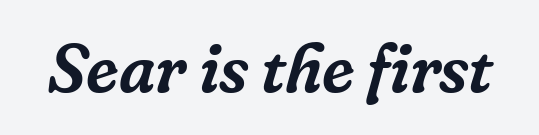
{"serif": "yes", "italic": "yes", "lean": "right", "slant_degrees": 16, "width": "normal", "stroke_contrast": "low", "x_height": "medium", "monospaced": "no", "underline": "no", "letter_spacing": "normal", "letter_spacing_em": 0.0, "glyph_px": 68}
